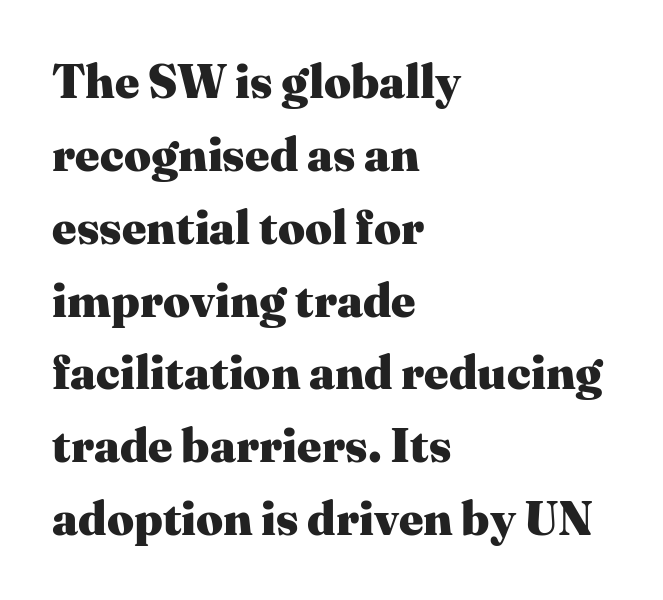
Visually the block forms a straight wall on the left and a jagged coastline on the right. The type sits square on the baseline with zero lean. You could not count columns in this text — the font is proportionally spaced. The passage shown is typeset with a serif family.
